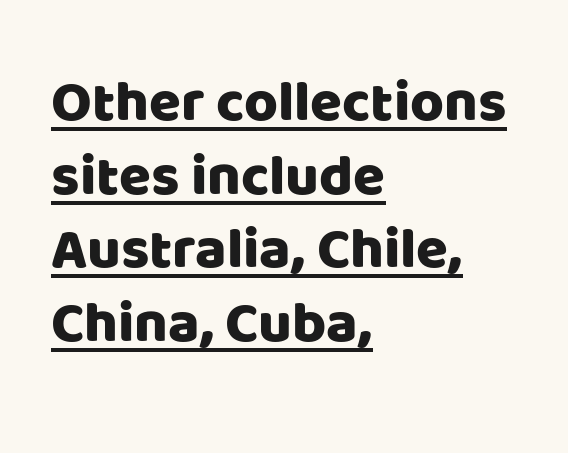
Q: Is the text italic (slanted)? A: No, it is upright.
Q: Is the typeface a serif or a sans-serif typeface? A: Sans-serif.
Q: Is the text underlined? A: Yes.
Q: How is the paragraph aligned? A: Left-aligned.
Q: Is the spacing between letters normal or unusually wide? A: Normal.
Q: Is the spacing between lines tight, normal or loose? A: Normal.
Q: Width (condensed, normal, or wide)? A: Normal.
Q: Stroke contrast? A: Low.
Q: x-height? A: Large.
Q: Monospaced? A: No.
